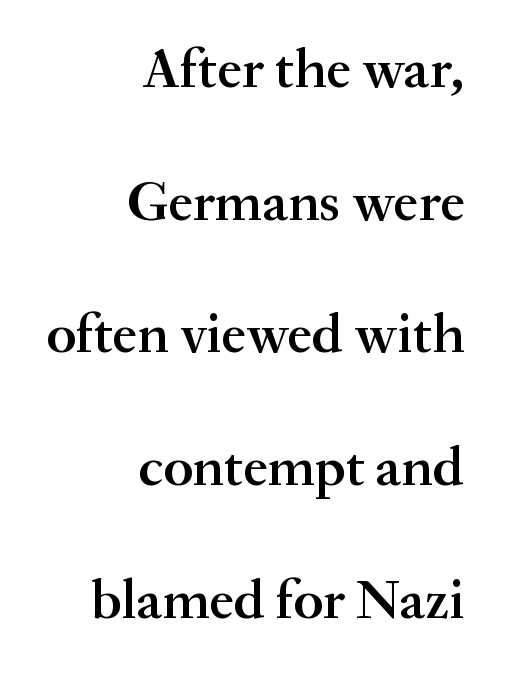
{"serif": "yes", "italic": "no", "bold": "semi", "weight": "semibold", "width": "normal", "stroke_contrast": "medium", "x_height": "small", "monospaced": "no", "underline": "no", "align": "right", "line_spacing": "loose", "line_spacing_ratio": 2.37, "letter_spacing": "normal", "letter_spacing_em": 0.0, "glyph_px": 56}
